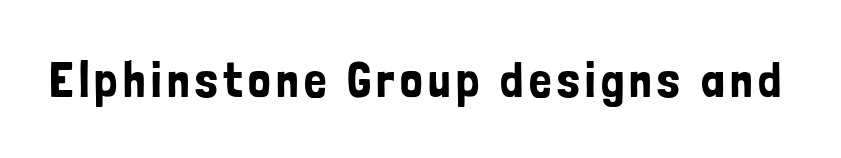
The font's upright variant was chosen for this text. Character widths vary here, with narrow letters taking less room than wide ones. This rendering features lettering with no underline. Regarding serifs, this sample does without them.
